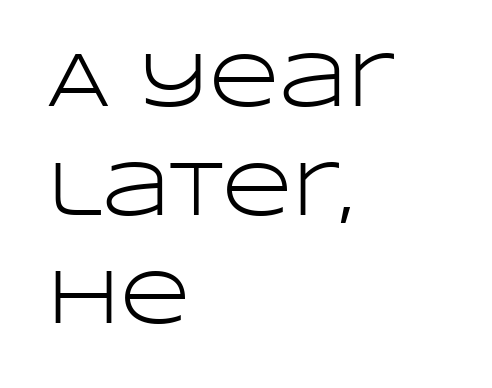
These lines were composed using upright roman letters. Font category for this specimen: sans-serif. Baseline-to-baseline distance is the conventional proportion of letter height. Caption: standard tracking, unaltered. Weight: in the light-to-regular range. The rendering anchors every line to the left-hand side.
